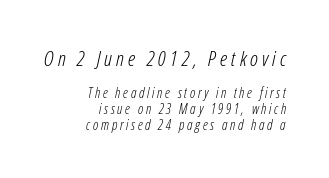
Q: Is the text bold? A: No.
Q: Is the text italic (slanted)? A: Yes, it leans right by about 12 degrees.
Q: Is the text underlined? A: No.
Q: How is the paragraph aligned? A: Right-aligned.
Q: Is the spacing between lines tight, normal or loose? A: Tight.
Q: Which block of text is set in a larger size, the first (top) or the second (bottom)? A: The first (top) one.
